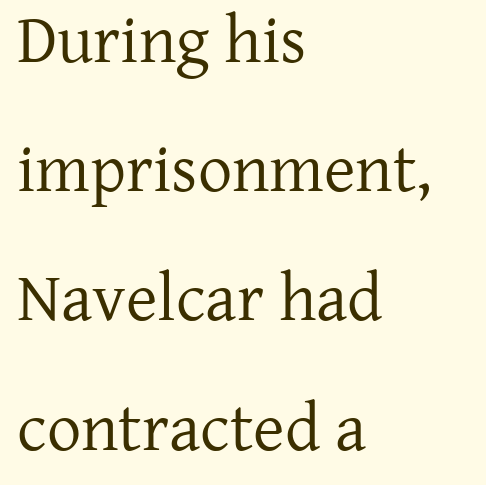
The image shows 68 px regular-weight serif type, upright; set left-aligned, loose line spacing (1.9x), normal letter spacing, not underlined; low stroke contrast and a medium x-height.
